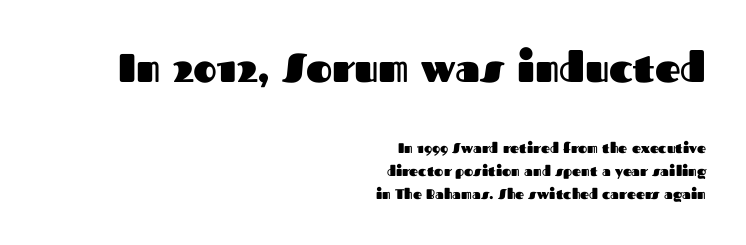
A typesetter would call this proportional, since set widths differ per character. Anything drawn beneath the words? Only blank space. Letter spacing: default. One-word summary of the alignment: right. Designer's note — italics off, roman on. These words are printed bold, with thick strokes throughout.
